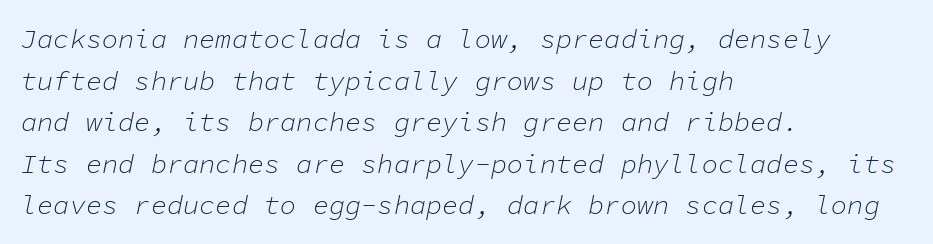
Short note: letters normally spaced. The passage shown leans; its letterforms are oblique. Is the type heavy? It reads as light-to-regular instead. These lines are set flush left with a ragged right edge.
